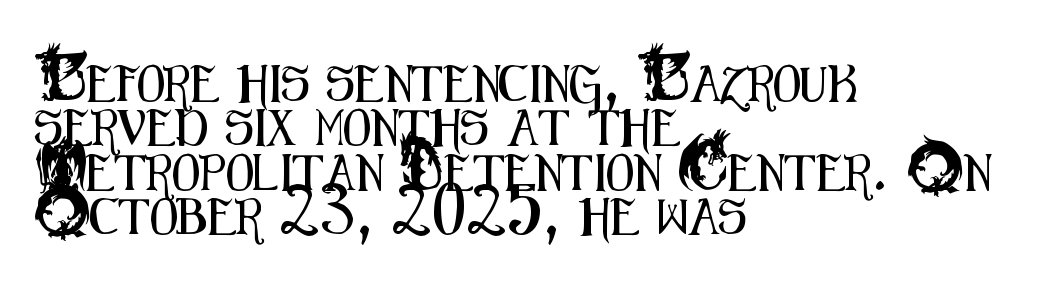
Where is the straight margin? On the left. The lettering holds an erect, upright posture throughout. Beneath every word, the page is bare. Is the letter spacing exaggerated? No — it looks like the ordinary default.
